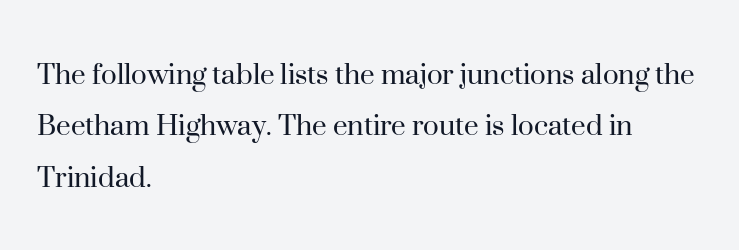
The image shows 33 px regular-weight serif type, upright; set left-aligned, normal line spacing (1.56x), normal letter spacing, not underlined; high stroke contrast and a small x-height.
